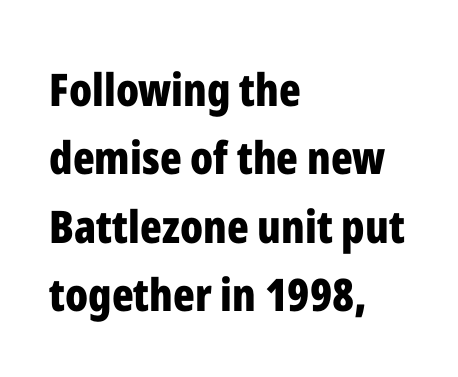
Q: Is the text bold? A: Yes.
Q: Is the text italic (slanted)? A: No, it is upright.
Q: Is the typeface a serif or a sans-serif typeface? A: Sans-serif.
Q: Is the text underlined? A: No.
Q: How is the paragraph aligned? A: Left-aligned.
Q: Is the spacing between letters normal or unusually wide? A: Normal.
Q: Is the spacing between lines tight, normal or loose? A: Normal.
Q: Width (condensed, normal, or wide)? A: Condensed.
Q: Stroke contrast? A: Low.
Q: x-height? A: Medium.
Q: Monospaced? A: No.
